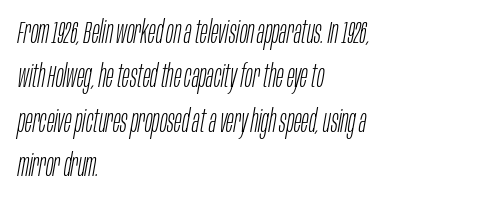
The image shows 31 px light, condensed type, italic (leaning right); set left-aligned, normal line spacing (1.43x), normal letter spacing, not underlined; low stroke contrast and a large x-height.
